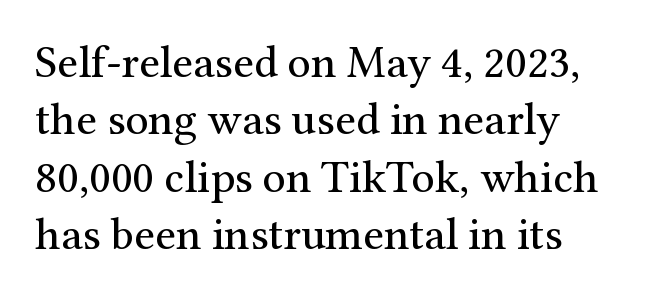
No chunkiness to these letters — they're not bold. The vertical gap from one line to the next is medium. Yep, those are serifs on the letters. Inter-character spacing is left at the font's built-in metrics.
